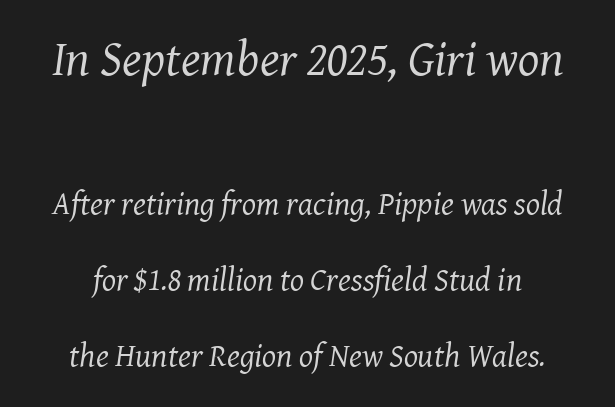
{"serif": "yes", "italic": "yes", "lean": "right", "slant_degrees": 8, "bold": "no", "weight": "regular", "width": "normal", "stroke_contrast": "medium", "x_height": "medium", "monospaced": "no", "underline": "no", "line_spacing": "loose", "line_spacing_ratio": 2.29, "letter_spacing": "normal", "letter_spacing_em": 0.0, "larger_block": "first", "size_ratio": 1.52, "glyph_px": 50}
